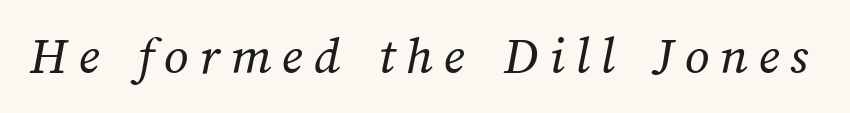
Q: Is the text bold? A: No.
Q: Is the text underlined? A: No.
Q: Is the spacing between letters normal or unusually wide? A: Unusually wide.
Q: Width (condensed, normal, or wide)? A: Normal.
Q: Stroke contrast? A: Medium.
Q: x-height? A: Medium.
Q: Monospaced? A: No.
